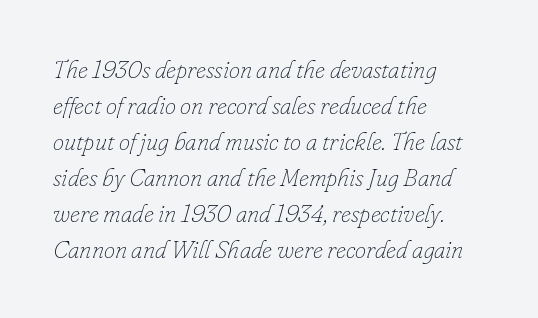
{"italic": "yes", "lean": "right", "slant_degrees": 16, "bold": "no", "underline": "no", "align": "left", "line_spacing": "normal", "line_spacing_ratio": 1.44, "letter_spacing": "normal", "letter_spacing_em": 0.0, "glyph_px": 25}
